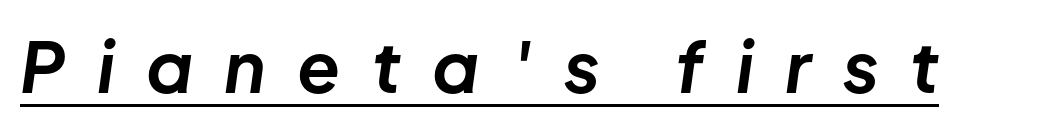
The image shows 70 px bold type, italic (leaning right); set unusually wide letter spacing (+0.45 em), underlined; low stroke contrast and a medium x-height.
